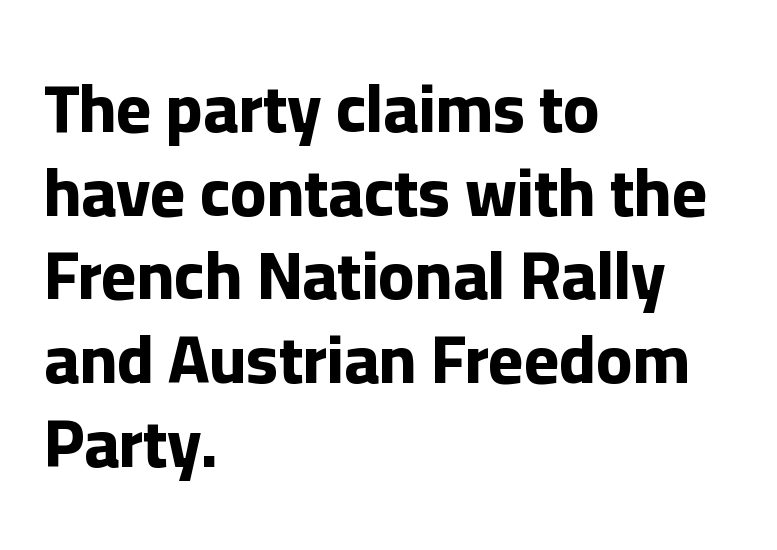
Q: Is the text bold? A: Yes.
Q: Is the text italic (slanted)? A: No, it is upright.
Q: Is the typeface a serif or a sans-serif typeface? A: Sans-serif.
Q: Is the text underlined? A: No.
Q: How is the paragraph aligned? A: Left-aligned.
Q: Is the spacing between letters normal or unusually wide? A: Normal.
Q: Is the spacing between lines tight, normal or loose? A: Normal.
Q: Width (condensed, normal, or wide)? A: Normal.
Q: Stroke contrast? A: Low.
Q: x-height? A: Medium.
Q: Monospaced? A: No.
